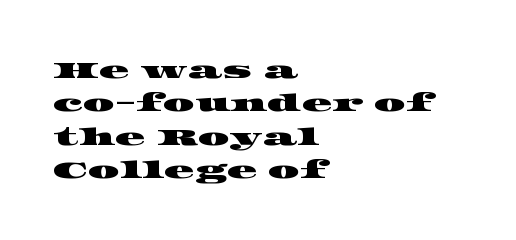
Line beginnings align vertically; line endings do not. Is the letter spacing exaggerated? No — it looks like the ordinary default. The designer left line spacing at the default. The string is rendered with underlining switched off.
